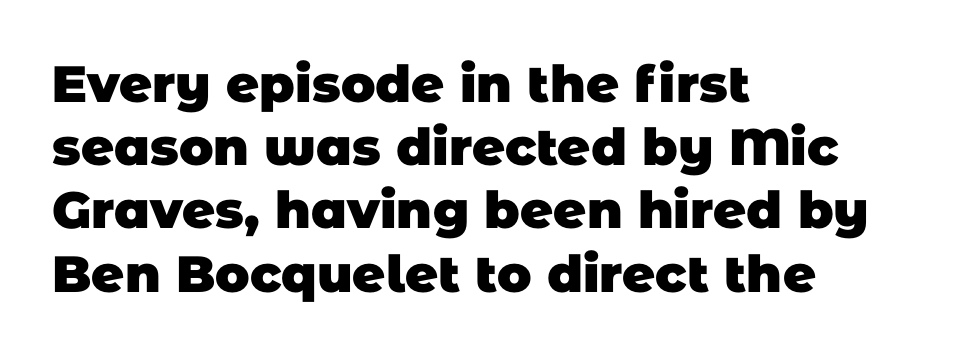
{"serif": "no", "bold": "yes", "weight": "heavy", "width": "normal", "stroke_contrast": "low", "x_height": "large", "monospaced": "no", "underline": "no", "align": "left", "line_spacing_ratio": 1.24, "letter_spacing": "normal", "letter_spacing_em": 0.0, "glyph_px": 51}
